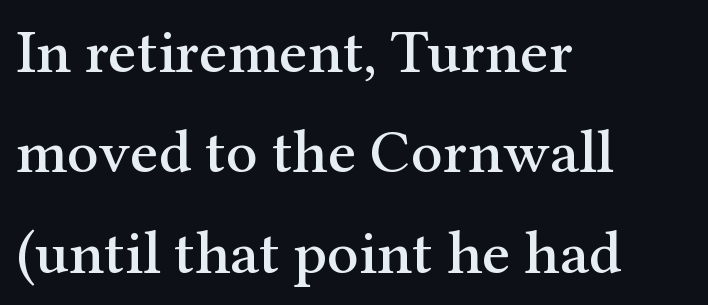
{"serif": "yes", "italic": "no", "width": "normal", "stroke_contrast": "medium", "x_height": "medium", "monospaced": "no", "underline": "no", "align": "left", "line_spacing": "normal", "line_spacing_ratio": 1.62, "letter_spacing": "normal", "letter_spacing_em": 0.0, "glyph_px": 62}
